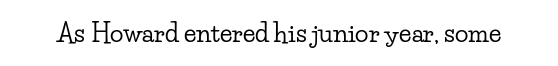
If you drew a line through each stem, it would be perfectly vertical. Characters follow at the spacing the type designer built in. The words here are not underlined.
